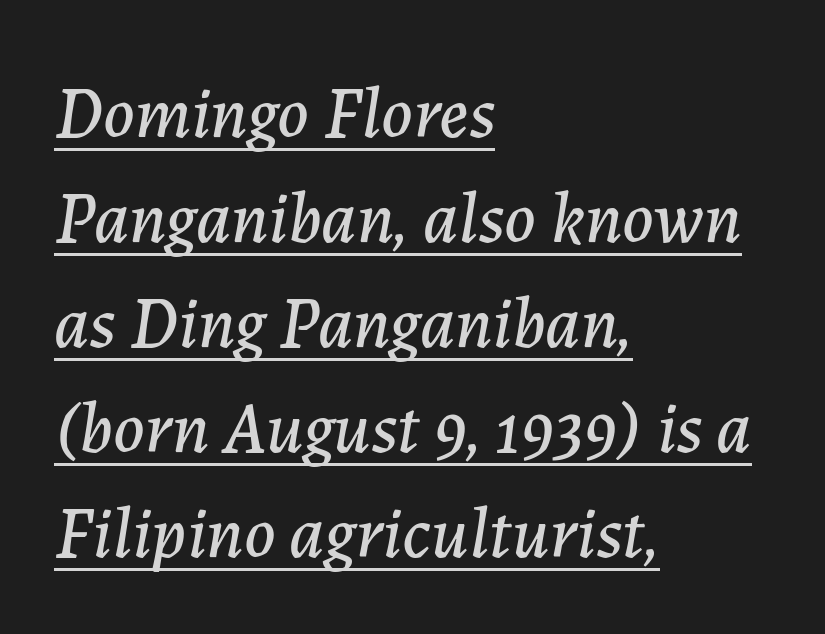
{"italic": "yes", "lean": "right", "slant_degrees": 7, "width": "normal", "stroke_contrast": "low", "x_height": "medium", "monospaced": "no", "underline": "yes", "align": "left", "line_spacing": "normal", "line_spacing_ratio": 1.46, "letter_spacing": "normal", "letter_spacing_em": 0.0, "glyph_px": 72}
